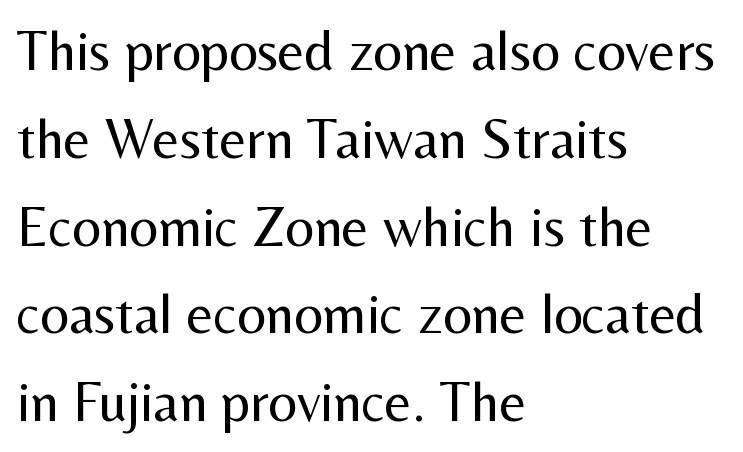
Q: Is the text bold? A: No.
Q: Is the text italic (slanted)? A: No, it is upright.
Q: Is the typeface a serif or a sans-serif typeface? A: Sans-serif.
Q: Is the text underlined? A: No.
Q: How is the paragraph aligned? A: Left-aligned.
Q: Is the spacing between letters normal or unusually wide? A: Normal.
Q: Is the spacing between lines tight, normal or loose? A: Normal.
Q: Width (condensed, normal, or wide)? A: Normal.
Q: Stroke contrast? A: Medium.
Q: x-height? A: Medium.
Q: Monospaced? A: No.
